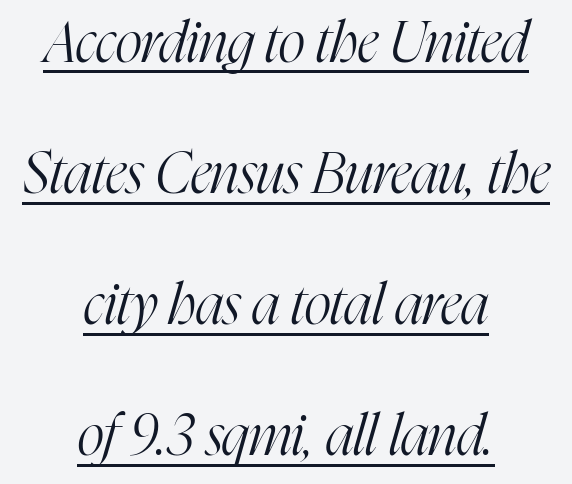
{"serif": "yes", "italic": "yes", "lean": "right", "slant_degrees": 16, "bold": "no", "weight": "light", "width": "condensed", "stroke_contrast": "high", "x_height": "medium", "monospaced": "no", "underline": "yes", "align": "center", "line_spacing": "loose", "line_spacing_ratio": 2.3, "letter_spacing": "normal", "letter_spacing_em": 0.0, "glyph_px": 57}
